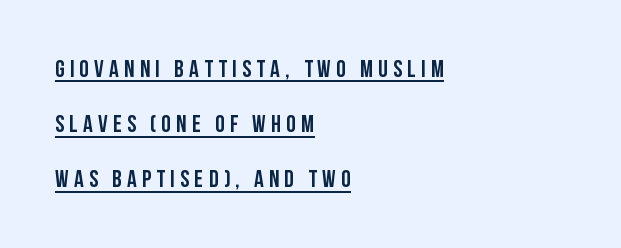
Q: Is the text italic (slanted)? A: No, it is upright.
Q: Is the text underlined? A: Yes.
Q: How is the paragraph aligned? A: Left-aligned.
Q: Is the spacing between letters normal or unusually wide? A: Unusually wide.
Q: Is the spacing between lines tight, normal or loose? A: Loose.
